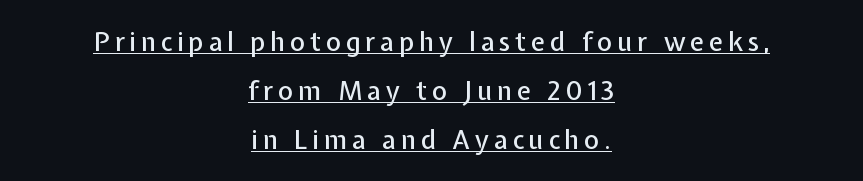
Q: Is the text italic (slanted)? A: No, it is upright.
Q: Is the text underlined? A: Yes.
Q: How is the paragraph aligned? A: Centered.
